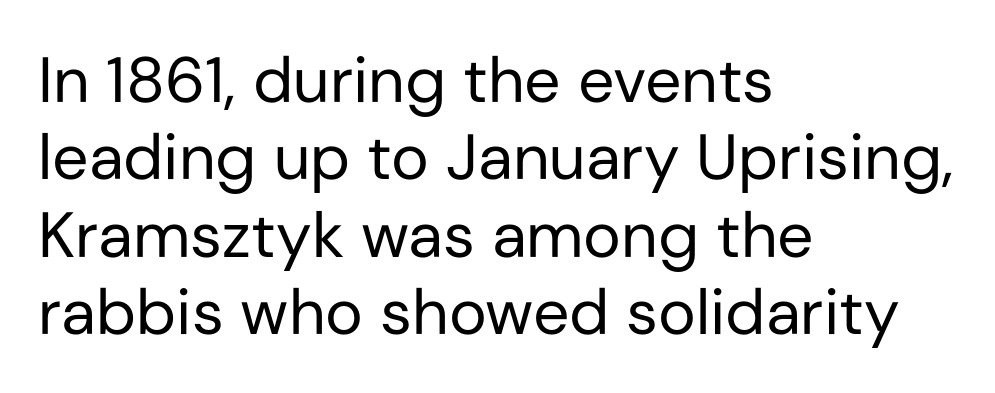
Q: Is the text bold? A: No.
Q: Is the text italic (slanted)? A: No, it is upright.
Q: Is the typeface a serif or a sans-serif typeface? A: Sans-serif.
Q: Is the text underlined? A: No.
Q: How is the paragraph aligned? A: Left-aligned.
Q: Is the spacing between letters normal or unusually wide? A: Normal.
Q: Width (condensed, normal, or wide)? A: Normal.
Q: Stroke contrast? A: Low.
Q: x-height? A: Medium.
Q: Monospaced? A: No.
